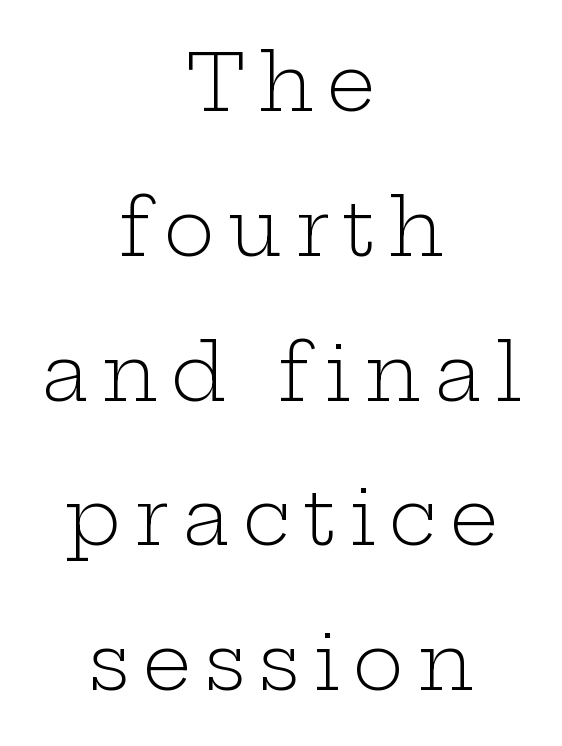
Character widths vary here, with narrow letters taking less room than wide ones. Caption: multi-line text, centered on the measure. Unlike italic type, these characters show no tilt at all. The typesetting does not lean heavy: it is not bold. Glance below the letters and you will spot only blank space. The text was rendered using a seriffed face with decorative stroke endings.
